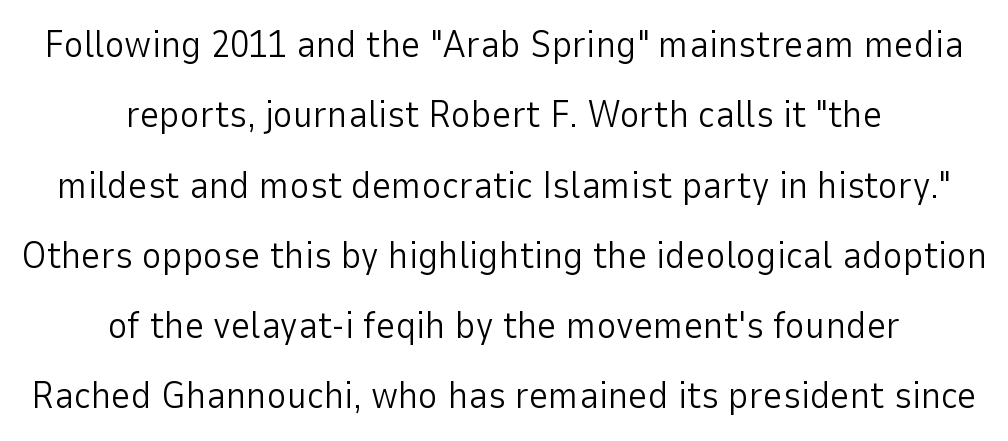
The image shows 38 px light sans-serif type, upright; set centered, line spacing 1.85x, normal letter spacing, not underlined; low stroke contrast and a medium x-height.
